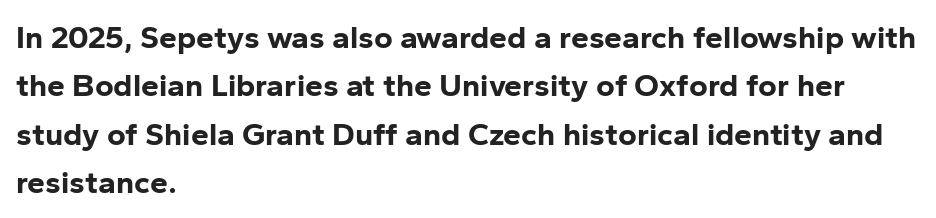
The image shows 32 px bold sans-serif type, upright; set left-aligned, normal line spacing (1.51x), normal letter spacing, not underlined; low stroke contrast and a medium x-height.
